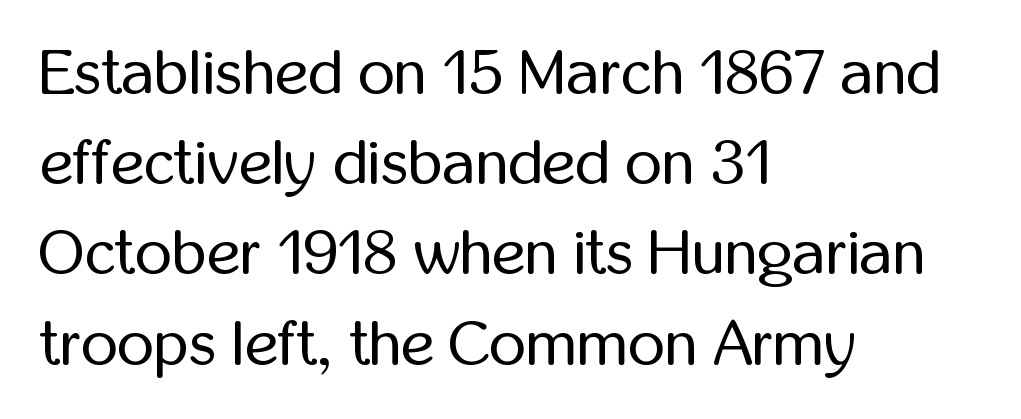
A normal amount of white space separates one row of letters from the next. Posture: straight, roman, zero tilt. This rendering features lettering with no underline. The rendering uses natural spacing where letterforms have individual widths.
